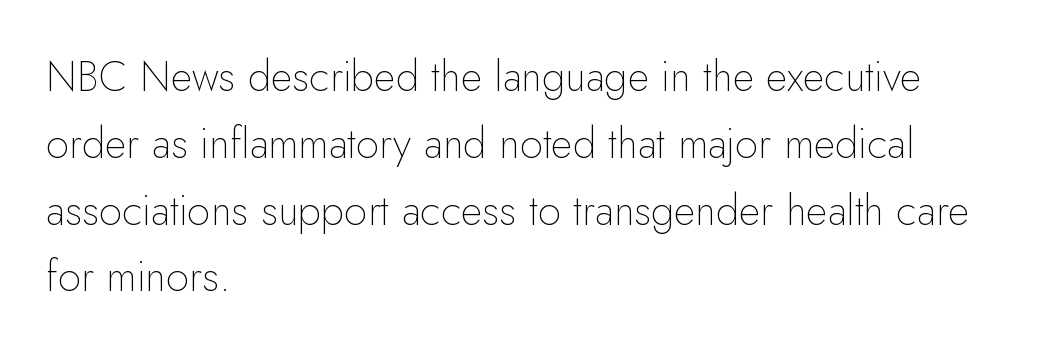
{"serif": "no", "italic": "no", "bold": "no", "weight": "thin", "width": "normal", "stroke_contrast": "low", "x_height": "small", "monospaced": "no", "underline": "no", "align": "left", "line_spacing": "normal", "line_spacing_ratio": 1.59, "letter_spacing": "normal", "letter_spacing_em": 0.0, "glyph_px": 42}
